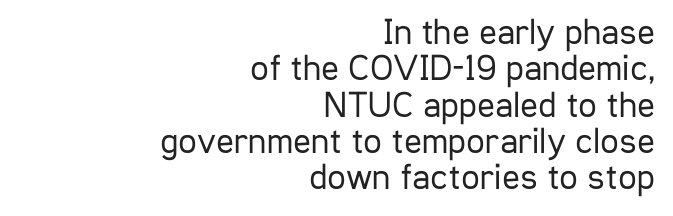
Weight: in the light-to-regular range. No word sits above an underline. The passage shown stacks its lines with hardly any gap. Here the designer chose a conventional face with non-uniform glyph widths. Italic: no, the glyphs are upright roman.
